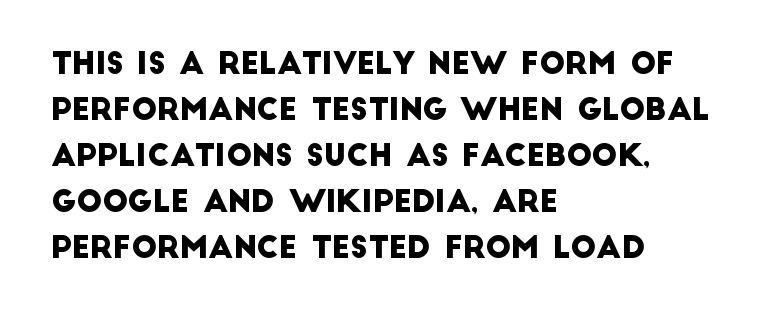
{"serif": "no", "width": "normal", "stroke_contrast": "low", "x_height": "large", "monospaced": "no", "underline": "no", "align": "left", "line_spacing": "normal", "line_spacing_ratio": 1.53, "letter_spacing": "normal", "letter_spacing_em": 0.0, "glyph_px": 30}
